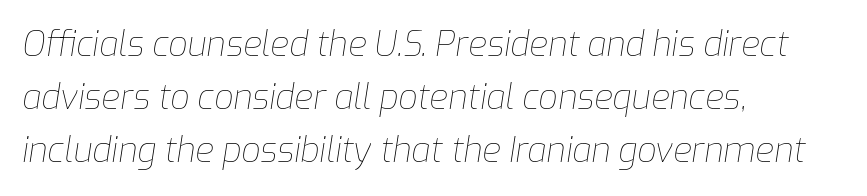
{"italic": "yes", "lean": "right", "slant_degrees": 9, "bold": "no", "weight": "thin", "width": "normal", "stroke_contrast": "low", "x_height": "medium", "monospaced": "no", "underline": "no", "align": "left", "line_spacing": "normal", "line_spacing_ratio": 1.56, "letter_spacing": "normal", "letter_spacing_em": 0.0, "glyph_px": 34}
